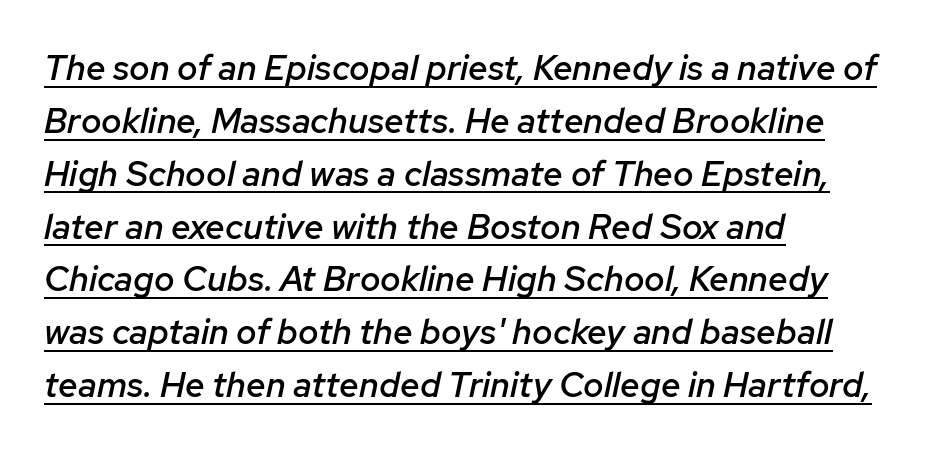
Q: Is the text bold? A: Semi-bold.
Q: Is the text italic (slanted)? A: Yes, it leans right by about 12 degrees.
Q: Is the text underlined? A: Yes.
Q: How is the paragraph aligned? A: Left-aligned.
Q: Is the spacing between letters normal or unusually wide? A: Normal.
Q: Is the spacing between lines tight, normal or loose? A: Normal.
Q: Width (condensed, normal, or wide)? A: Normal.
Q: Stroke contrast? A: Low.
Q: x-height? A: Medium.
Q: Monospaced? A: No.
